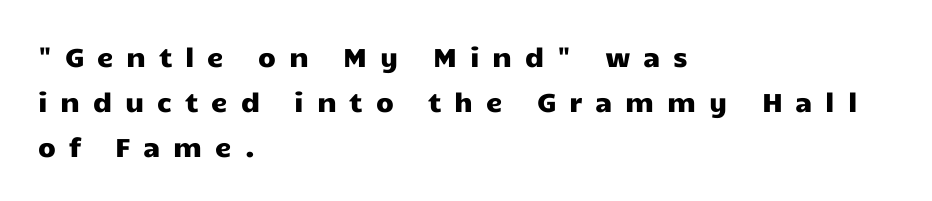
Type without underlining. The rendering anchors every line to the left-hand side. The horizontal fit of the characters is loose and conspicuously gappy. Style check: upright.
